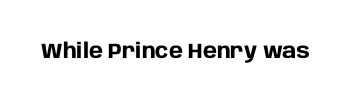
The letterforms sit shoulder to shoulder at normal distance. These lines were composed using upright roman letters. Check the space under the baseline: it is left empty. The sample has been set heavy, in full bold.
